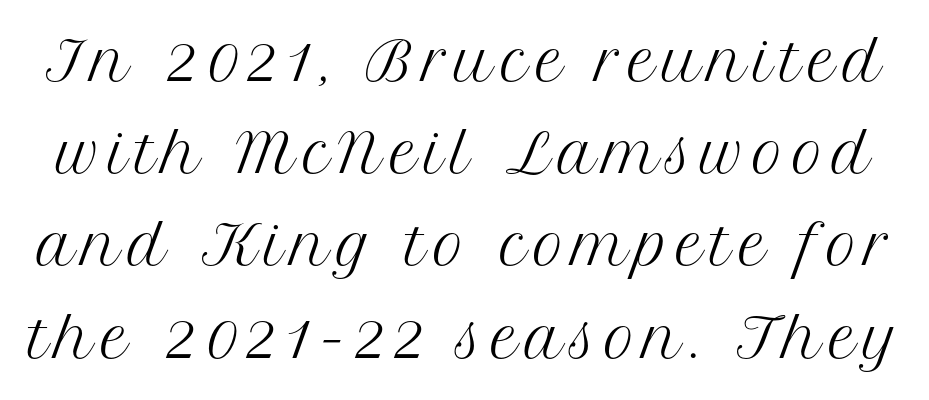
The image shows 53 px regular-weight serif type; set line spacing 1.74x, not underlined; medium stroke contrast and a medium x-height.
